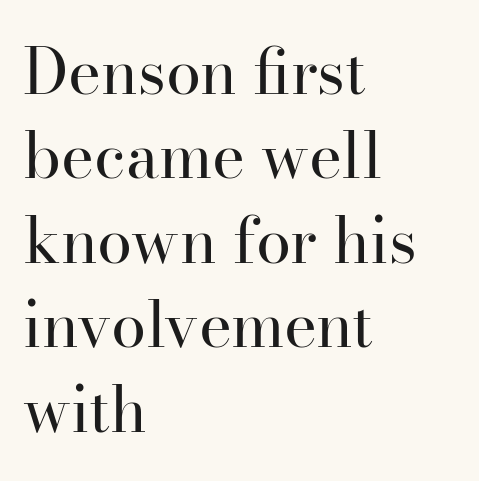
{"serif": "yes", "italic": "no", "bold": "no", "weight": "regular", "width": "normal", "stroke_contrast": "high", "x_height": "small", "monospaced": "no", "underline": "no", "align": "left", "line_spacing": "normal", "line_spacing_ratio": 1.34, "letter_spacing": "normal", "letter_spacing_em": 0.0, "glyph_px": 63}
